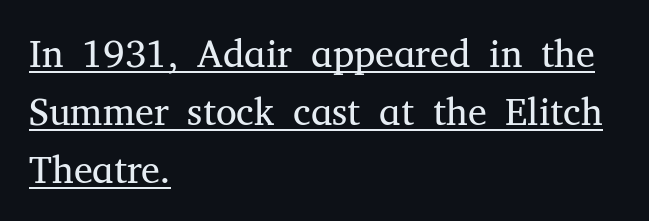
{"serif": "yes", "italic": "no", "bold": "no", "weight": "regular", "width": "normal", "stroke_contrast": "medium", "x_height": "medium", "monospaced": "no", "underline": "yes", "align": "left", "line_spacing": "normal", "line_spacing_ratio": 1.52, "letter_spacing": "normal", "letter_spacing_em": 0.0, "glyph_px": 38}
